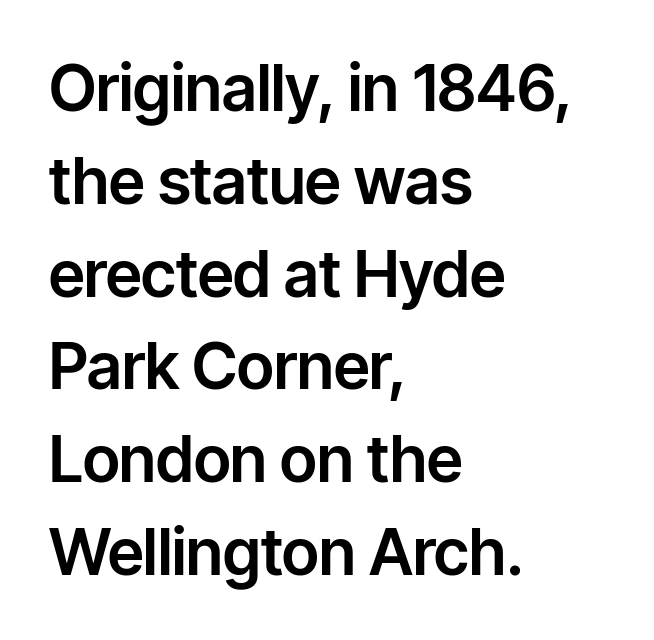
Q: Is the text italic (slanted)? A: No, it is upright.
Q: Is the typeface a serif or a sans-serif typeface? A: Sans-serif.
Q: Is the text underlined? A: No.
Q: How is the paragraph aligned? A: Left-aligned.
Q: Is the spacing between letters normal or unusually wide? A: Normal.
Q: Is the spacing between lines tight, normal or loose? A: Normal.
Q: Width (condensed, normal, or wide)? A: Normal.
Q: Stroke contrast? A: Low.
Q: x-height? A: Medium.
Q: Monospaced? A: No.
